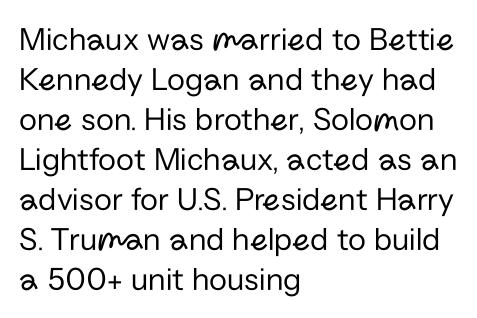
{"serif": "no", "italic": "no", "bold": "no", "weight": "regular", "width": "normal", "stroke_contrast": "low", "x_height": "medium", "monospaced": "no", "underline": "no", "align": "left", "line_spacing_ratio": 1.21, "letter_spacing": "normal", "letter_spacing_em": 0.0, "glyph_px": 33}
